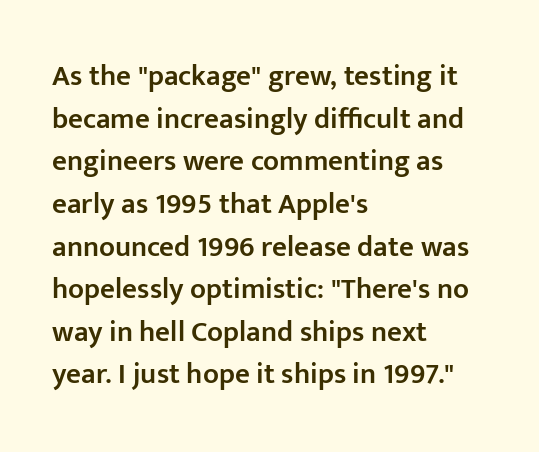
Short and long lines alike share a common starting point at left. The letters stand straight up with perfectly vertical stems. What weight is shown? A semibold, between regular and bold. Standard letterfit; no display-style spreading of the glyphs.
